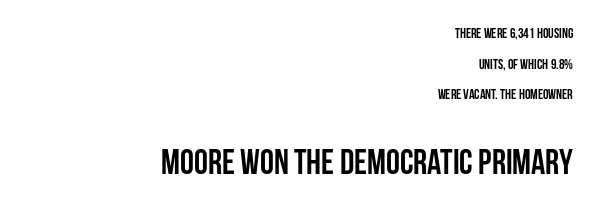
The image shows 35 px semibold, condensed sans-serif type, upright; set right-aligned, loose line spacing (2.18x), normal letter spacing, not underlined; the second (bottom) block is 2.5x larger; low stroke contrast and a large x-height.
